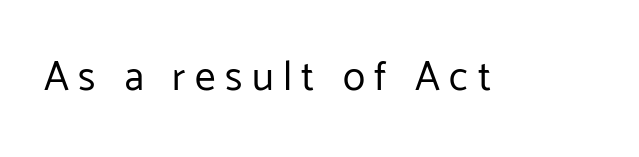
Does the type have serifs? No, each stem ends abruptly. Each letter keeps its own natural width here, so spacing adapts to shape. The lettering stays uniformly vertical, giving the passage a roman look. Someone cranked the tracking dial way up on this one. No extra ink here — the face is not bold. Each row of text sits above clean, open space.
